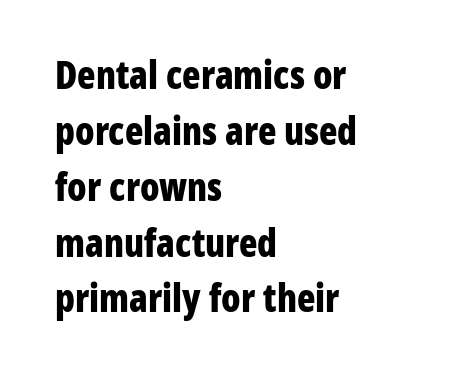
Q: Is the text bold? A: Yes.
Q: Is the text italic (slanted)? A: No, it is upright.
Q: Is the typeface a serif or a sans-serif typeface? A: Sans-serif.
Q: Is the text underlined? A: No.
Q: How is the paragraph aligned? A: Left-aligned.
Q: Is the spacing between letters normal or unusually wide? A: Normal.
Q: Is the spacing between lines tight, normal or loose? A: Normal.
Q: Width (condensed, normal, or wide)? A: Condensed.
Q: Stroke contrast? A: Low.
Q: x-height? A: Medium.
Q: Monospaced? A: No.
